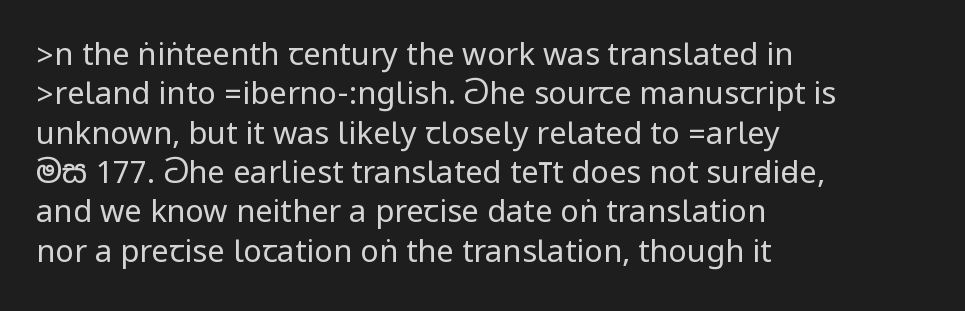
The image shows 31 px regular-weight, condensed sans-serif type, upright; set left-aligned, normal line spacing (1.27x), normal letter spacing, not underlined; low stroke contrast.
